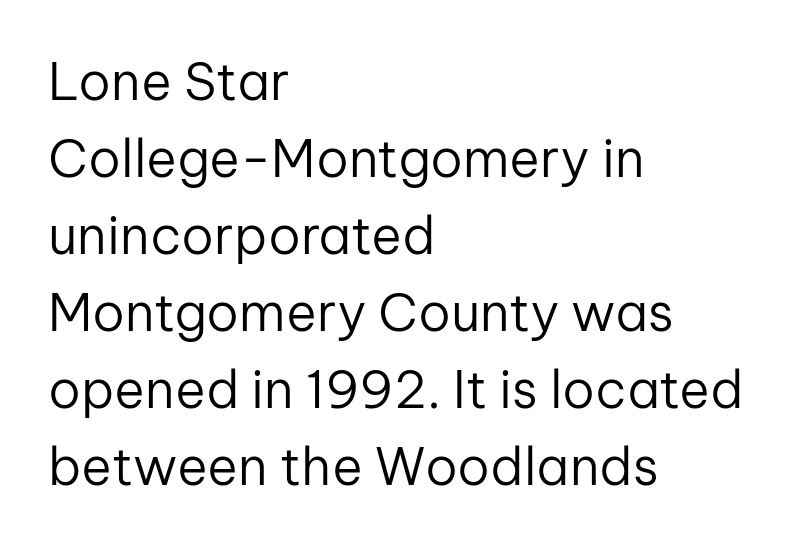
The image shows 52 px regular-weight sans-serif type, upright; set left-aligned, normal line spacing (1.48x), normal letter spacing, not underlined; low stroke contrast and a medium x-height.
